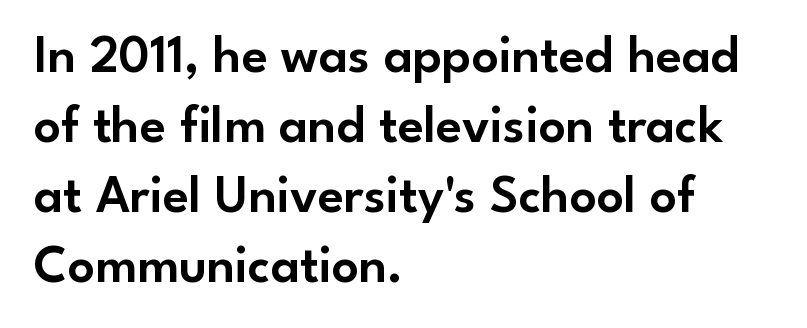
The image shows 53 px sans-serif type, upright; set left-aligned, normal line spacing (1.32x), normal letter spacing, not underlined; low stroke contrast and a small x-height.
